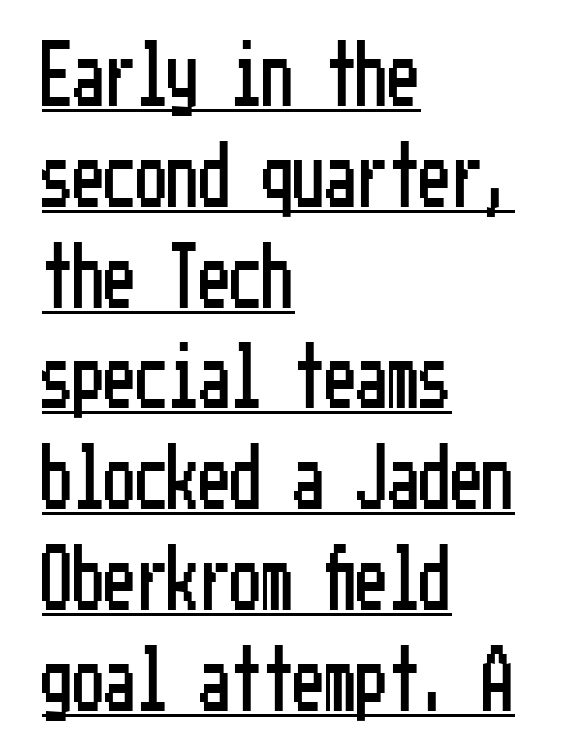
Ordinary non-slanted type is in use. Beneath each row of characters lies a ruled line. Observe the ordinary spacing: letters are neighbours, not strangers. Evenly set lines give the paragraph a standard silhouette.
